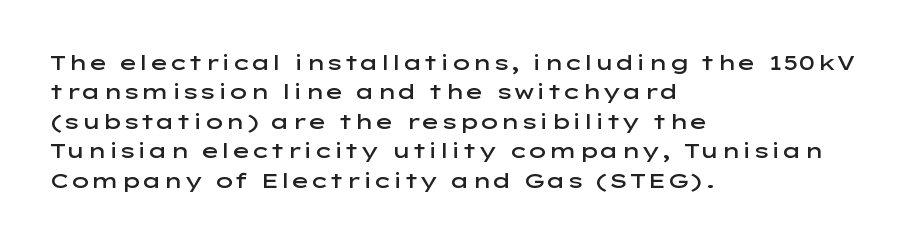
The space between consecutive lines is moderate. Its strokes are somewhat broadened, the hallmark of semibold type. Tracking value appears to be zero — textbook default spacing. These lines are set flush left with a ragged right edge. Underlining? Definitely not there. If you drew a line through each stem, it would be perfectly vertical.
